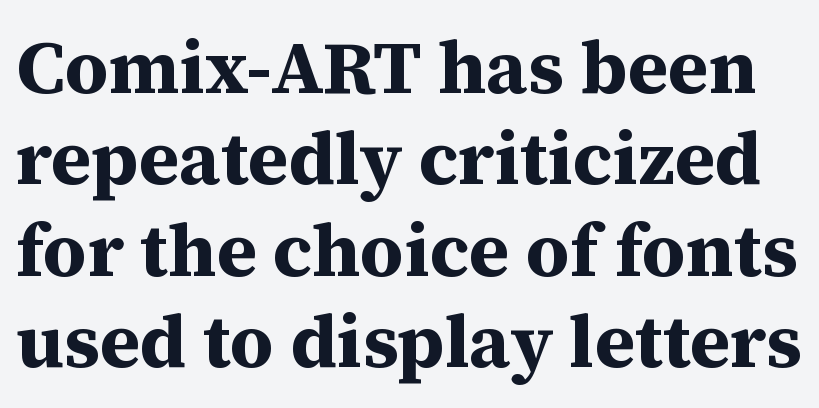
The image shows 75 px bold serif type, upright; set line spacing 1.22x, normal letter spacing, not underlined; medium stroke contrast and a medium x-height.
